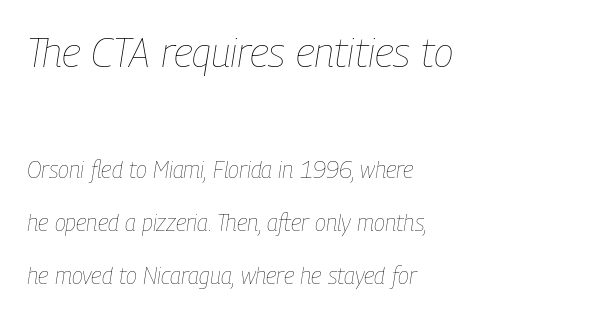
Q: Is the text bold? A: No.
Q: Is the text italic (slanted)? A: Yes, it leans right by about 9 degrees.
Q: Is the text underlined? A: No.
Q: How is the paragraph aligned? A: Left-aligned.
Q: Is the spacing between letters normal or unusually wide? A: Normal.
Q: Is the spacing between lines tight, normal or loose? A: Loose.
Q: Which block of text is set in a larger size, the first (top) or the second (bottom)? A: The first (top) one.
Q: Width (condensed, normal, or wide)? A: Condensed.
Q: Stroke contrast? A: Low.
Q: x-height? A: Medium.
Q: Monospaced? A: No.
